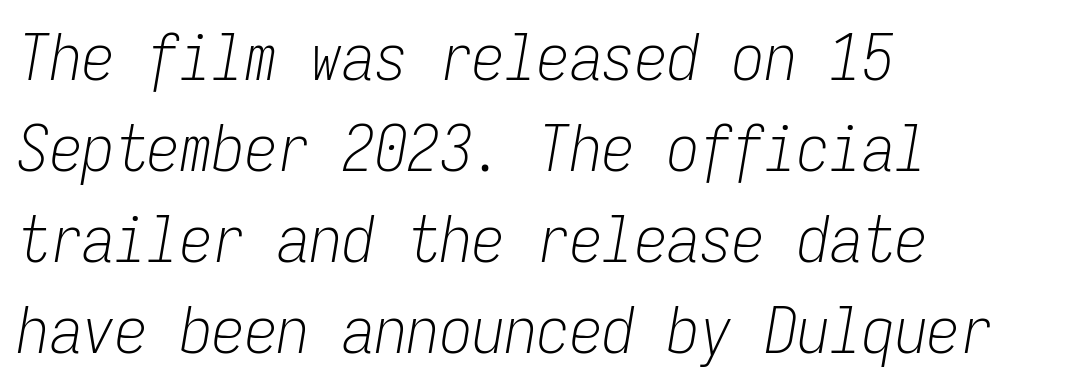
Q: Is the text bold? A: No.
Q: Is the text italic (slanted)? A: Yes, it leans right by about 9 degrees.
Q: Is the text underlined? A: No.
Q: How is the paragraph aligned? A: Left-aligned.
Q: Is the spacing between letters normal or unusually wide? A: Normal.
Q: Is the spacing between lines tight, normal or loose? A: Normal.
Q: Width (condensed, normal, or wide)? A: Condensed.
Q: Stroke contrast? A: Low.
Q: x-height? A: Medium.
Q: Monospaced? A: Yes.
